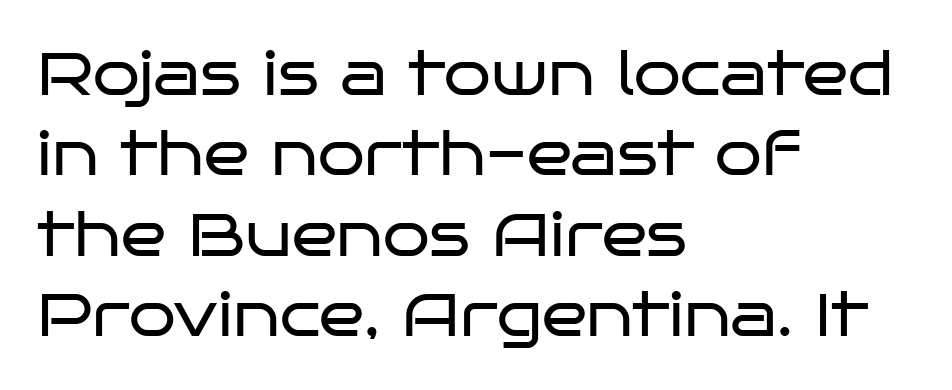
{"serif": "no", "italic": "no", "bold": "no", "weight": "regular", "width": "wide", "stroke_contrast": "low", "x_height": "large", "monospaced": "no", "underline": "no", "align": "left", "line_spacing": "normal", "line_spacing_ratio": 1.34, "letter_spacing": "normal", "letter_spacing_em": 0.0, "glyph_px": 60}
